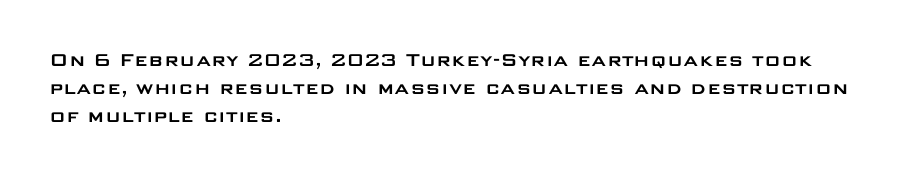
Q: Is the text italic (slanted)? A: No, it is upright.
Q: Is the text underlined? A: No.
Q: How is the paragraph aligned? A: Left-aligned.
Q: Is the spacing between letters normal or unusually wide? A: Normal.
Q: Is the spacing between lines tight, normal or loose? A: Normal.
